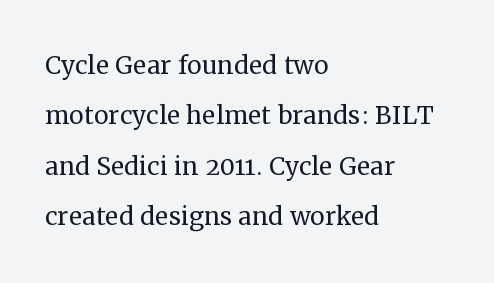
{"serif": "yes", "italic": "no", "bold": "no", "weight": "regular", "width": "normal", "stroke_contrast": "medium", "x_height": "medium", "monospaced": "no", "underline": "no", "align": "left", "line_spacing": "normal", "line_spacing_ratio": 1.53, "letter_spacing": "normal", "letter_spacing_em": 0.0, "glyph_px": 33}
